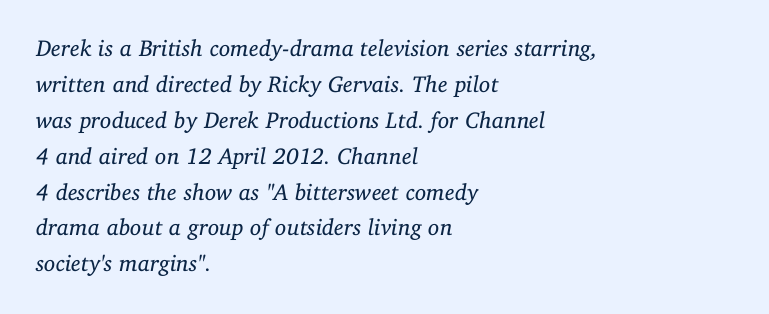
{"italic": "yes", "lean": "right", "slant_degrees": 11, "bold": "no", "underline": "no", "align": "left", "line_spacing": "normal", "line_spacing_ratio": 1.56, "letter_spacing": "normal", "letter_spacing_em": 0.0, "glyph_px": 23}
